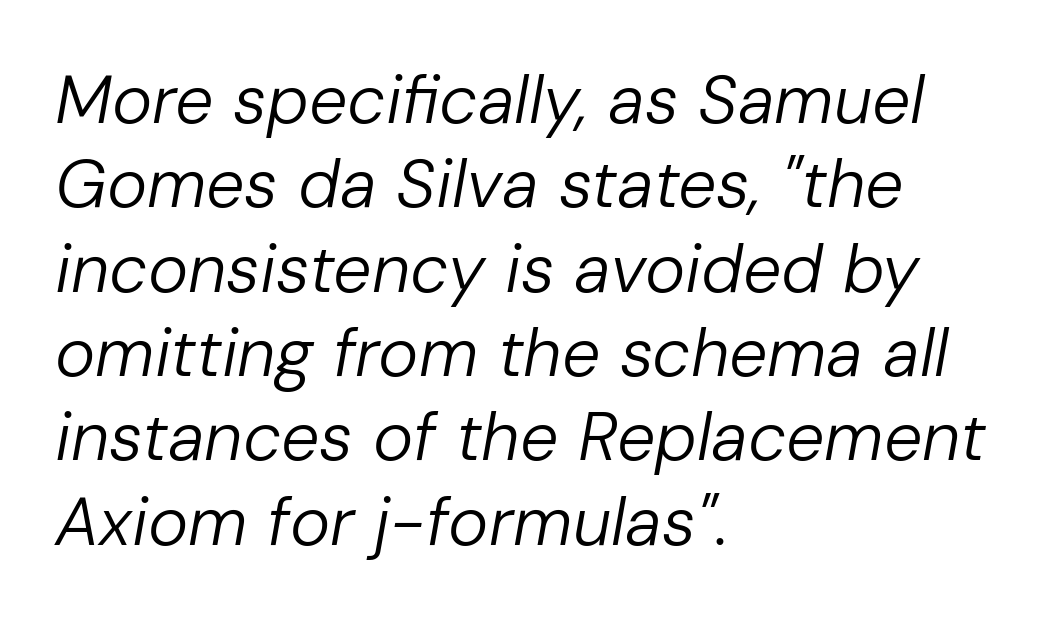
{"italic": "yes", "lean": "right", "slant_degrees": 10, "bold": "no", "weight": "regular", "width": "normal", "stroke_contrast": "low", "x_height": "medium", "monospaced": "no", "underline": "no", "align": "left", "line_spacing_ratio": 1.24, "letter_spacing": "normal", "letter_spacing_em": 0.0, "glyph_px": 68}
